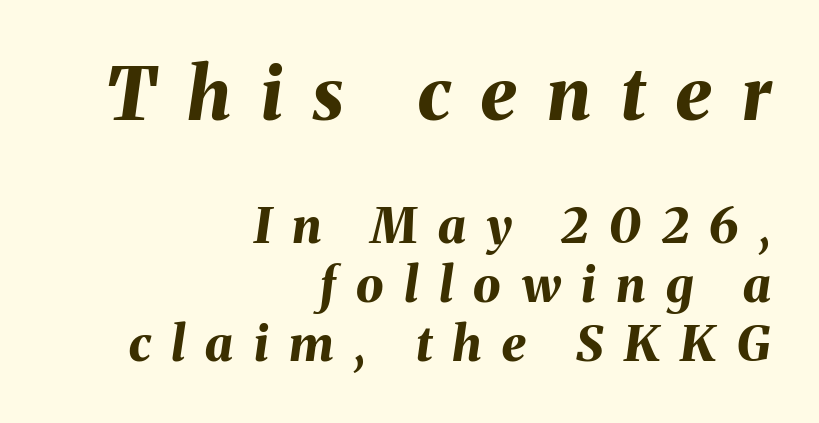
Tall strokes in this sample are angled rather than plumb. No word sits above an underline. Each letter keeps its own natural width here, so spacing adapts to shape. The first block has been scaled up relative to the second.
